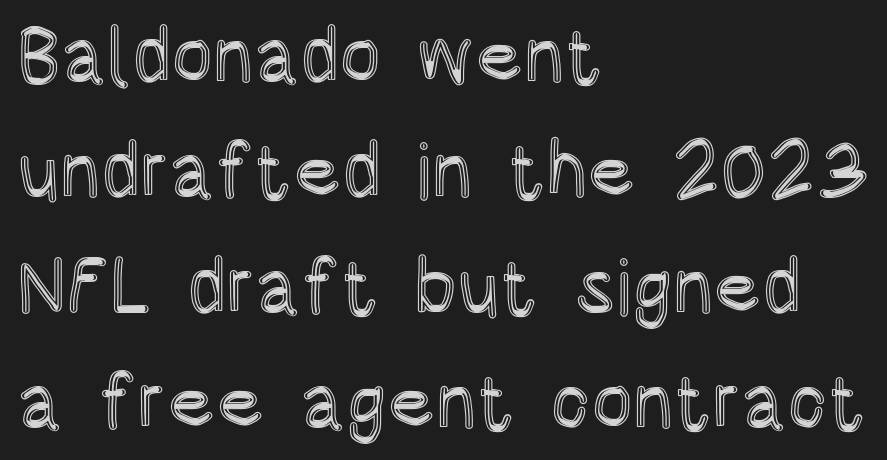
The image shows 78 px condensed type, upright; set left-aligned, normal line spacing (1.48x), normal letter spacing, not underlined; a large x-height.
